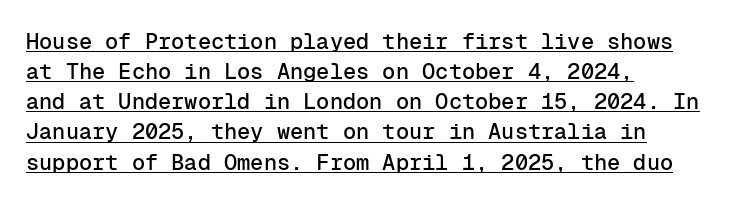
{"italic": "no", "underline": "yes", "align": "left", "line_spacing": "normal", "line_spacing_ratio": 1.37, "letter_spacing": "normal", "letter_spacing_em": 0.0, "glyph_px": 22}
